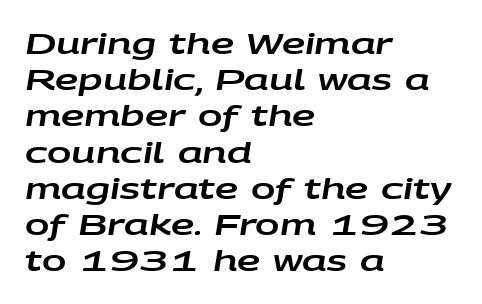
{"italic": "yes", "lean": "right", "slant_degrees": 9, "width": "wide", "stroke_contrast": "low", "x_height": "large", "monospaced": "no", "underline": "no", "align": "left", "line_spacing": "normal", "line_spacing_ratio": 1.25, "letter_spacing": "normal", "letter_spacing_em": 0.0, "glyph_px": 29}
